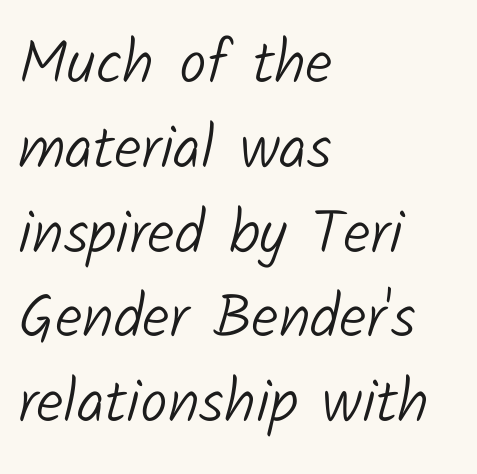
{"serif": "no", "bold": "no", "weight": "light", "width": "normal", "stroke_contrast": "low", "x_height": "medium", "monospaced": "no", "underline": "no", "align": "left", "line_spacing": "normal", "line_spacing_ratio": 1.39, "letter_spacing": "normal", "letter_spacing_em": 0.0, "glyph_px": 61}
